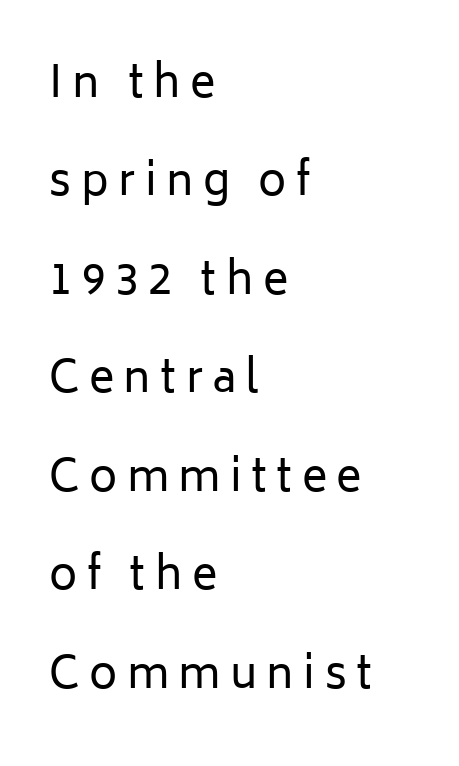
Q: Is the text bold? A: No.
Q: Is the text italic (slanted)? A: No, it is upright.
Q: Is the typeface a serif or a sans-serif typeface? A: Sans-serif.
Q: Is the text underlined? A: No.
Q: How is the paragraph aligned? A: Left-aligned.
Q: Is the spacing between letters normal or unusually wide? A: Unusually wide.
Q: Is the spacing between lines tight, normal or loose? A: Loose.
Q: Width (condensed, normal, or wide)? A: Normal.
Q: Stroke contrast? A: Low.
Q: x-height? A: Medium.
Q: Monospaced? A: No.
